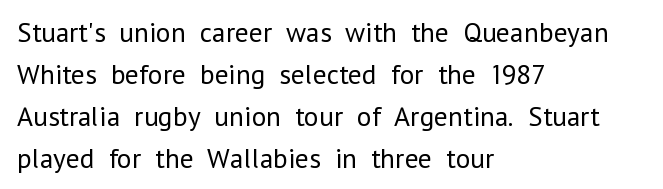
The image shows 28 px regular-weight sans-serif type, upright; set left-aligned, normal line spacing (1.5x), normal letter spacing, not underlined; low stroke contrast and a medium x-height.
